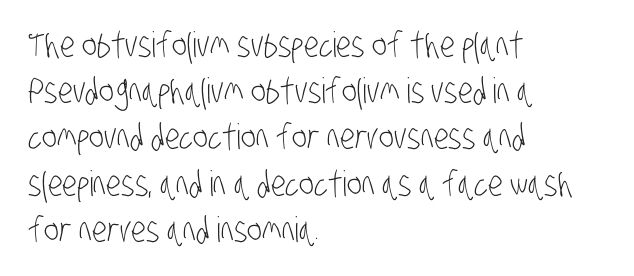
{"serif": "no", "bold": "no", "weight": "light", "width": "condensed", "stroke_contrast": "low", "x_height": "large", "monospaced": "no", "underline": "no", "align": "left", "line_spacing": "normal", "line_spacing_ratio": 1.32, "letter_spacing": "normal", "letter_spacing_em": 0.0, "glyph_px": 35}
